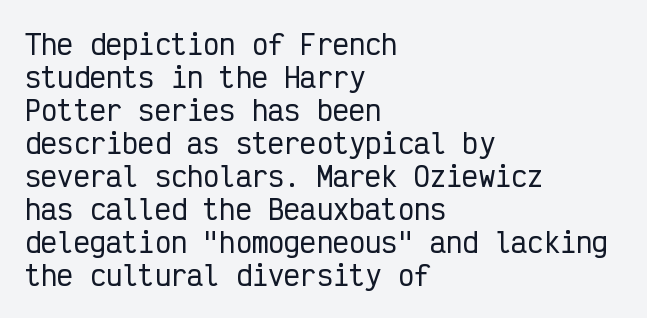
{"italic": "no", "underline": "no", "align": "left", "line_spacing_ratio": 1.22, "letter_spacing": "normal", "letter_spacing_em": 0.0, "glyph_px": 27}
